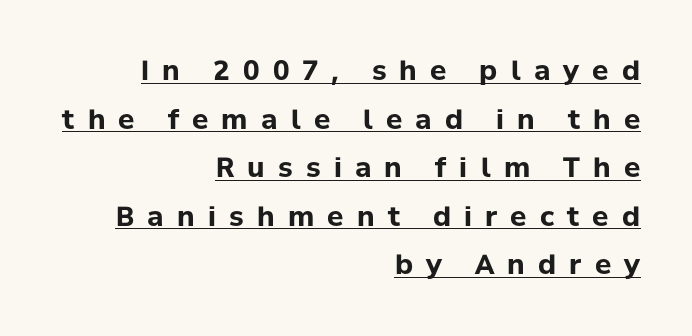
The setting favours the right margin, as signatures and pull-quotes sometimes do. Every character sits straight up, as roman type does. Substantial extra tracking has been applied to these lines. This sample carries an underscore along the baseline area. You'd pick this weight for a headline — it's a proper bold.
